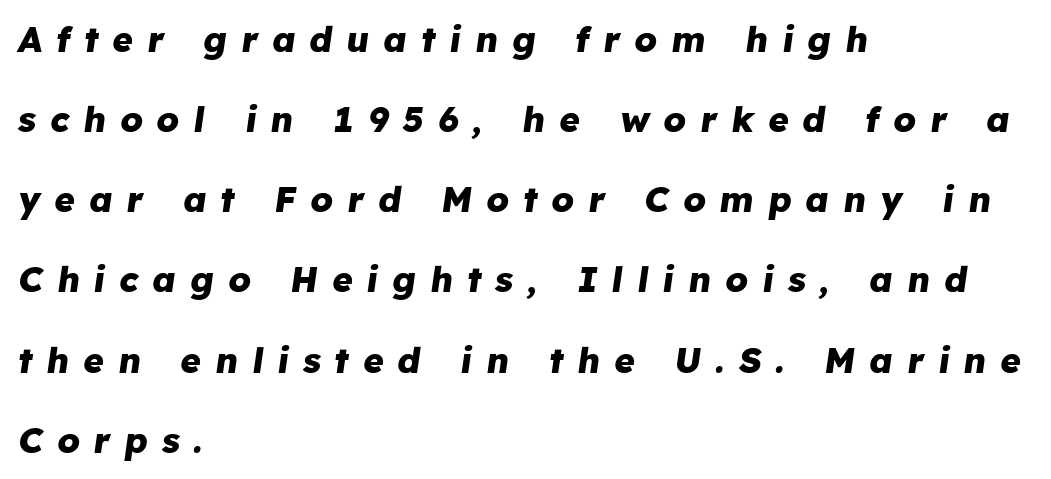
Typographic density is high because the face is bold. Is the letter spacing exaggerated? Yes — the characters are pushed far apart. Vertically, the passage feels expansive, rows floating well apart. The ragged edge is on the right, which tells us the setting is flush left.
